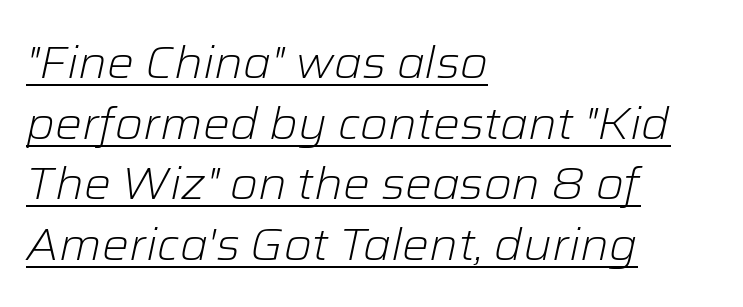
Q: Is the text bold? A: No.
Q: Is the text italic (slanted)? A: Yes, it leans right by about 12 degrees.
Q: Is the text underlined? A: Yes.
Q: How is the paragraph aligned? A: Left-aligned.
Q: Is the spacing between letters normal or unusually wide? A: Normal.
Q: Is the spacing between lines tight, normal or loose? A: Normal.
Q: Width (condensed, normal, or wide)? A: Normal.
Q: Stroke contrast? A: Low.
Q: x-height? A: Medium.
Q: Monospaced? A: No.
